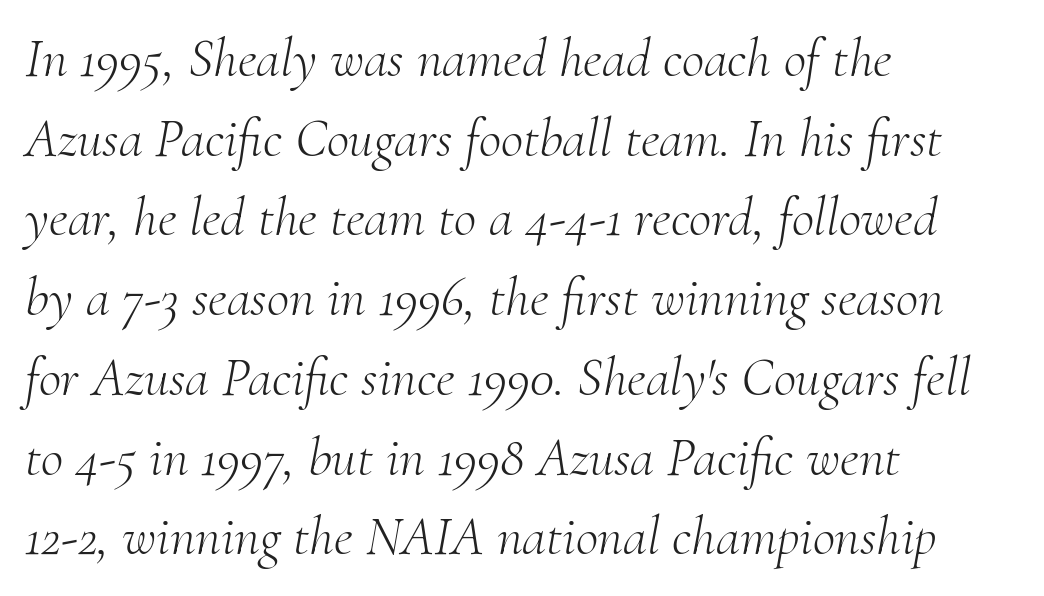
{"serif": "yes", "italic": "yes", "lean": "right", "slant_degrees": 10, "bold": "no", "weight": "light", "width": "normal", "stroke_contrast": "medium", "x_height": "small", "monospaced": "no", "underline": "no", "align": "left", "line_spacing": "normal", "line_spacing_ratio": 1.45, "letter_spacing": "normal", "letter_spacing_em": 0.0, "glyph_px": 55}
